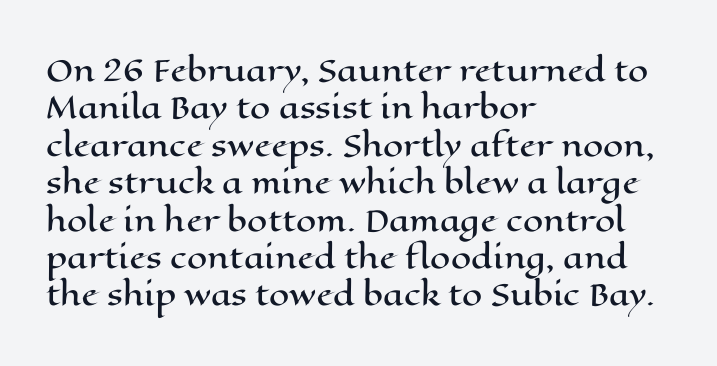
The image shows 29 px wide type, upright; set left-aligned, normal line spacing (1.29x), normal letter spacing, not underlined; high stroke contrast and a medium x-height.
